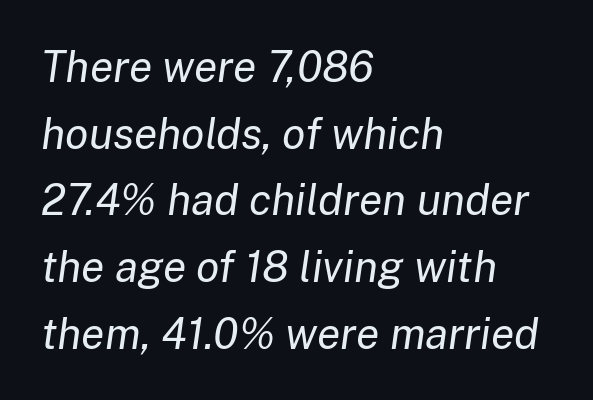
The image shows 43 px regular-weight type, italic (leaning right); set left-aligned, normal line spacing (1.55x), normal letter spacing, not underlined; low stroke contrast and a medium x-height.
